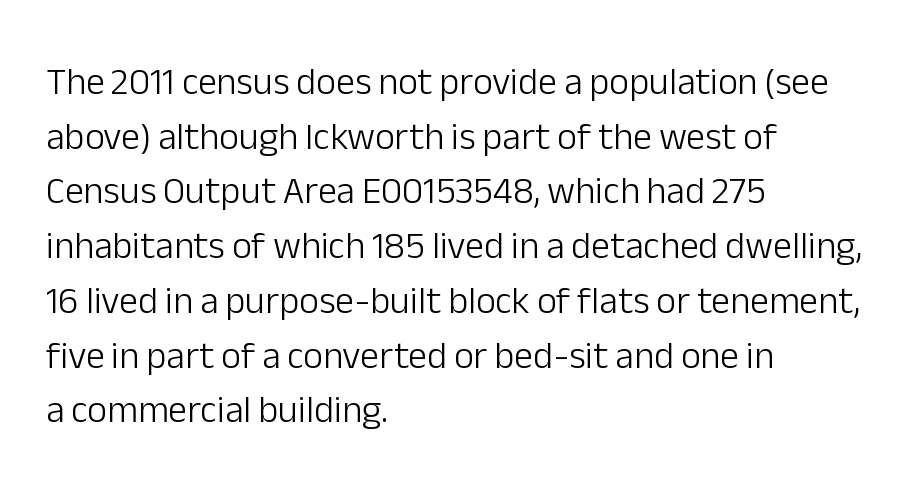
{"serif": "no", "italic": "no", "bold": "no", "weight": "light", "width": "normal", "stroke_contrast": "low", "x_height": "medium", "monospaced": "no", "underline": "no", "align": "left", "line_spacing": "normal", "line_spacing_ratio": 1.44, "letter_spacing": "normal", "letter_spacing_em": 0.0, "glyph_px": 38}
